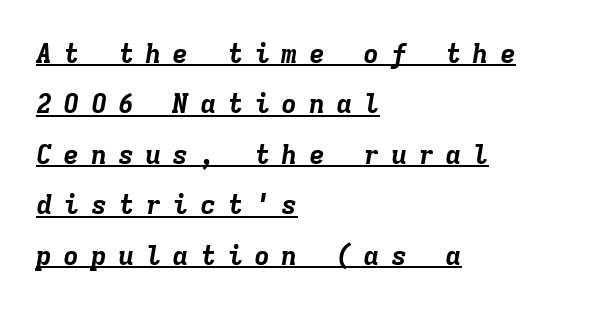
{"italic": "yes", "lean": "right", "slant_degrees": 9, "bold": "yes", "underline": "yes", "align": "left", "line_spacing_ratio": 1.87, "letter_spacing": "wide", "letter_spacing_em": 0.41, "glyph_px": 27}
